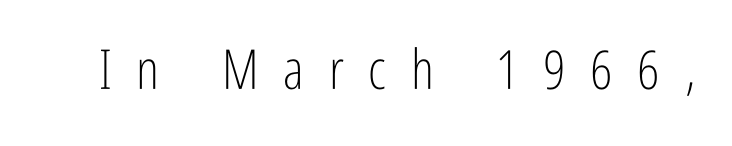
Check the space under the baseline: it is left empty. Observe the absence of serifs on each vertical stroke in this sample. Tracking here is generous; glyphs stand well apart from one another. Varying glyph widths throughout — classic text-font behaviour.
